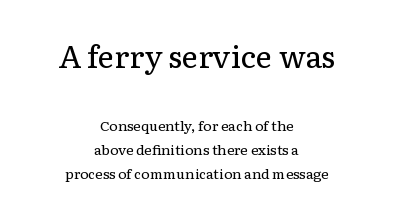
Tall strokes in this sample are plumb rather than angled. Classification — serif. This layout puts the oversized block above and the modest block below. The typesetting does not lean heavy: it is not bold. The strip under each line holds only bare page. Neither beginnings nor endings align; midpoints do.
